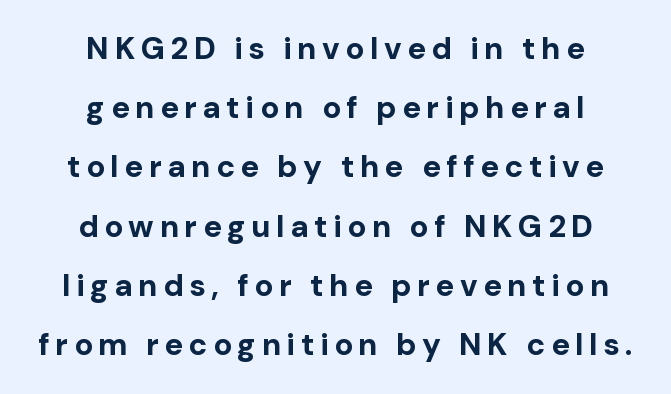
The image shows 31 px bold sans-serif type, upright; set centered, loose line spacing (1.91x), not underlined; low stroke contrast and a medium x-height.
